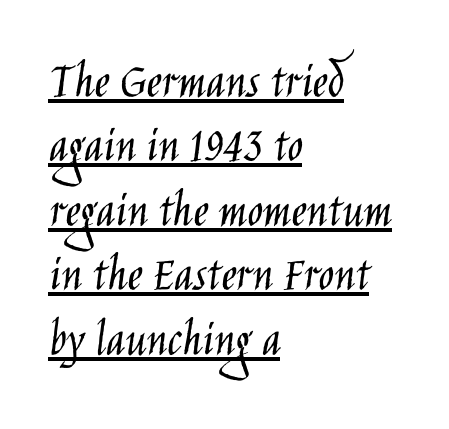
The image shows 52 px light, condensed sans-serif type; set left-aligned, line spacing 1.24x, normal letter spacing, underlined; low stroke contrast and a large x-height.
